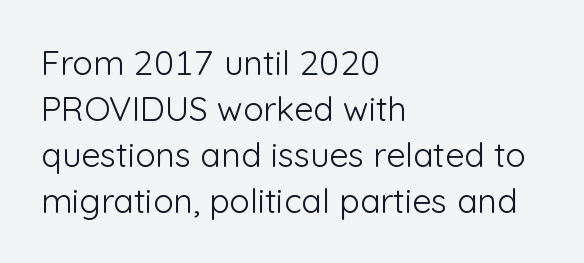
{"serif": "no", "italic": "no", "bold": "no", "weight": "light", "width": "normal", "stroke_contrast": "low", "x_height": "medium", "monospaced": "no", "underline": "no", "align": "left", "line_spacing": "normal", "line_spacing_ratio": 1.35, "letter_spacing": "normal", "letter_spacing_em": 0.0, "glyph_px": 34}
